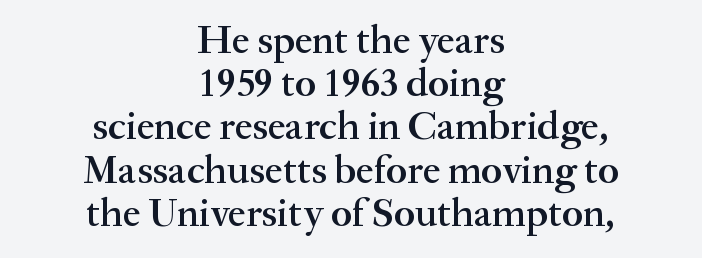
Q: Is the text bold? A: Semi-bold.
Q: Is the text italic (slanted)? A: No, it is upright.
Q: Is the typeface a serif or a sans-serif typeface? A: Serif.
Q: Is the text underlined? A: No.
Q: How is the paragraph aligned? A: Centered.
Q: Is the spacing between letters normal or unusually wide? A: Normal.
Q: Is the spacing between lines tight, normal or loose? A: Tight.
Q: Width (condensed, normal, or wide)? A: Normal.
Q: Stroke contrast? A: Medium.
Q: x-height? A: Small.
Q: Monospaced? A: No.
